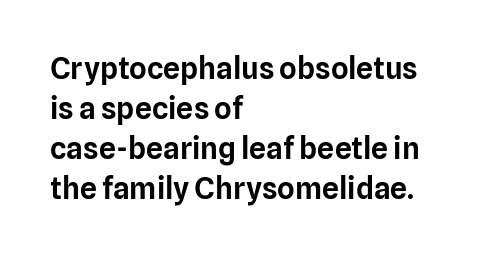
The image shows 30 px sans-serif type, upright; set left-aligned, normal line spacing (1.33x), normal letter spacing, not underlined; low stroke contrast and a medium x-height.
